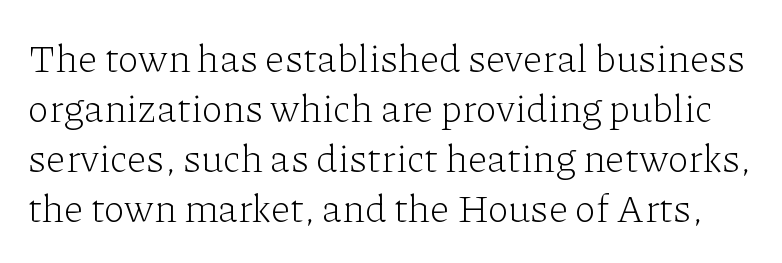
The passage shown has conventional tracking throughout. Nobody drew a line under any word here. Vertical strokes here are truly vertical. Unlike a clean sans, this face finishes its strokes with serifs.
